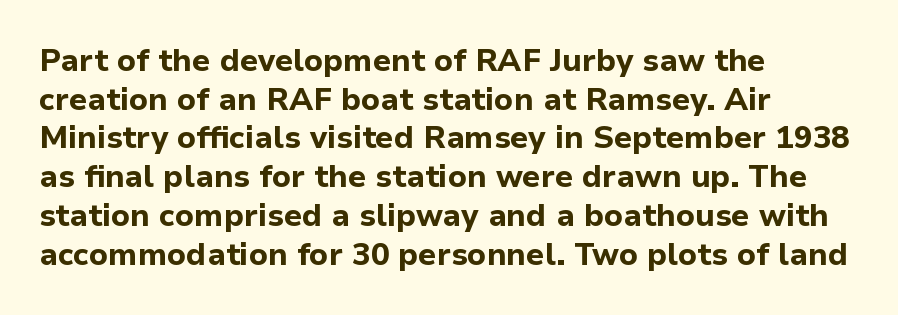
The image shows 31 px bold sans-serif type, upright; set left-aligned, normal line spacing (1.25x), normal letter spacing, not underlined; low stroke contrast and a medium x-height.
